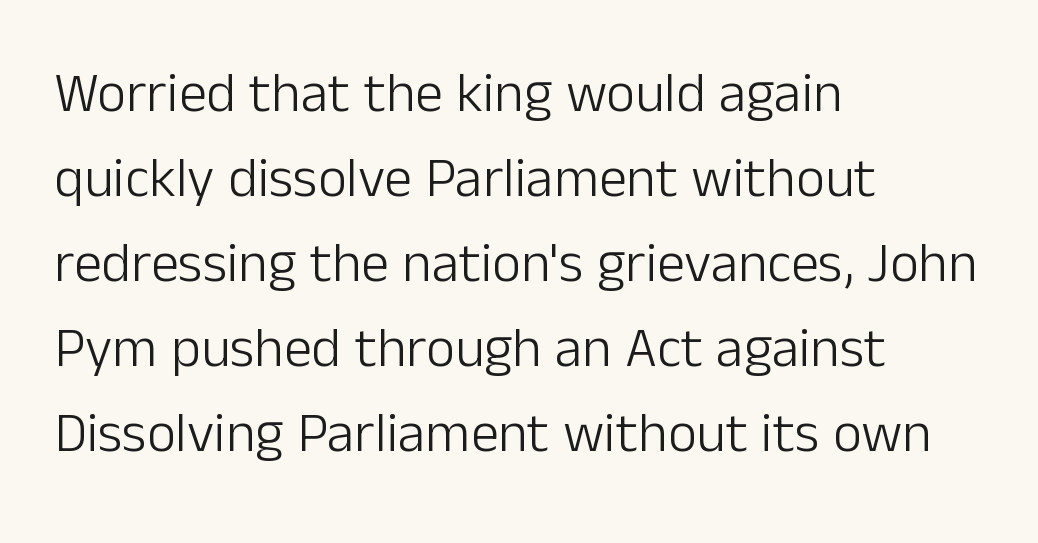
{"serif": "no", "italic": "no", "bold": "no", "weight": "light", "width": "normal", "stroke_contrast": "low", "x_height": "medium", "monospaced": "no", "underline": "no", "align": "left", "line_spacing": "normal", "line_spacing_ratio": 1.52, "letter_spacing": "normal", "letter_spacing_em": 0.0, "glyph_px": 56}
